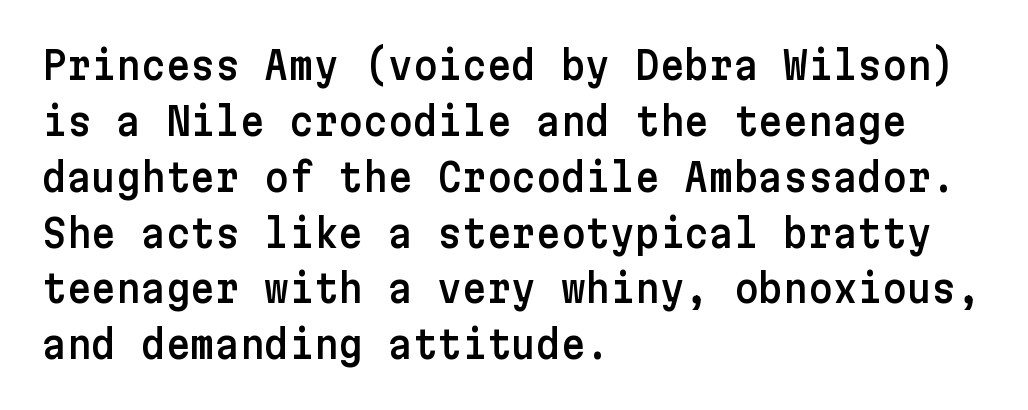
No word sits above an underline. Upright lettering throughout. Line beginnings align vertically; line endings do not. This rendering leaves character spacing at its baseline value.
